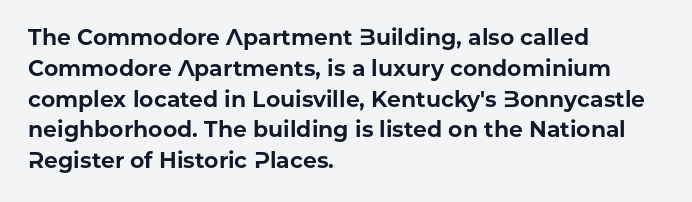
The image shows 22 px bold type, upright; set left-aligned, normal line spacing (1.4x), normal letter spacing, not underlined.
